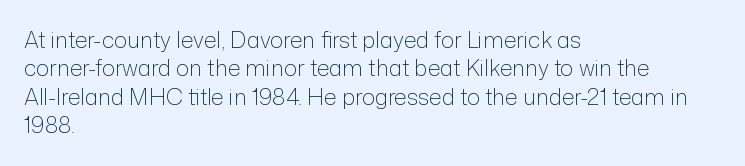
Rule under the text: the space is simply empty. Honestly, the letter spacing is just normal — you wouldn't notice it. The font's upright variant was chosen for this text. The strokes are not fattened; the text isn't bold. Layout note: lines flush left. The designer left line spacing at the default.
